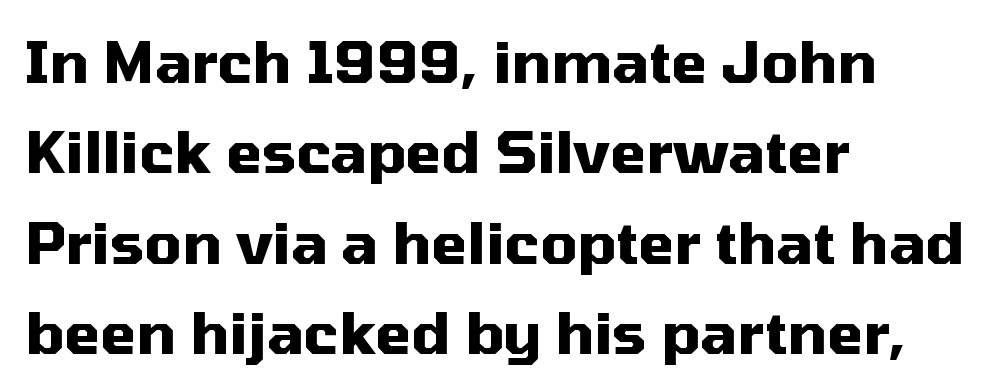
{"serif": "no", "italic": "no", "bold": "yes", "weight": "heavy", "width": "normal", "stroke_contrast": "medium", "x_height": "medium", "monospaced": "no", "underline": "no", "align": "left", "line_spacing": "normal", "line_spacing_ratio": 1.56, "letter_spacing": "normal", "letter_spacing_em": 0.0, "glyph_px": 58}
